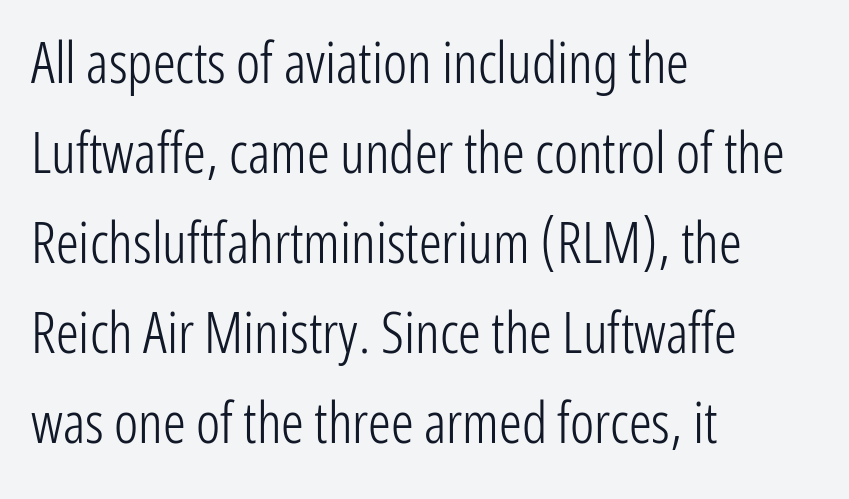
Q: Is the text bold? A: No.
Q: Is the text italic (slanted)? A: No, it is upright.
Q: Is the typeface a serif or a sans-serif typeface? A: Sans-serif.
Q: Is the text underlined? A: No.
Q: How is the paragraph aligned? A: Left-aligned.
Q: Is the spacing between letters normal or unusually wide? A: Normal.
Q: Is the spacing between lines tight, normal or loose? A: Normal.
Q: Width (condensed, normal, or wide)? A: Condensed.
Q: Stroke contrast? A: Low.
Q: x-height? A: Medium.
Q: Monospaced? A: No.
